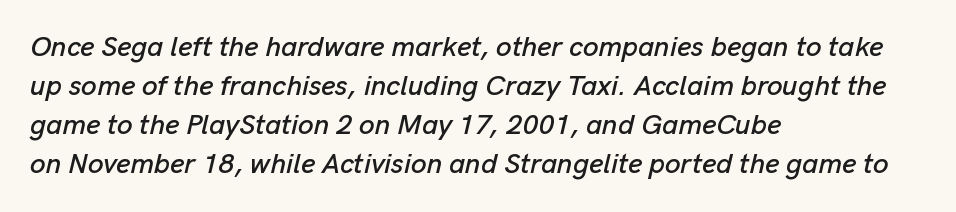
The image shows 28 px text type, italic (leaning right); set left-aligned, normal line spacing (1.39x), normal letter spacing, not underlined; low stroke contrast and a medium x-height.
